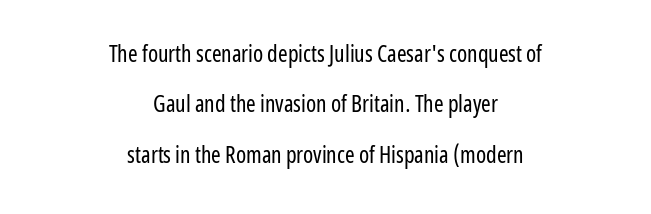
Q: Is the text bold? A: No.
Q: Is the text italic (slanted)? A: No, it is upright.
Q: Is the text underlined? A: No.
Q: How is the paragraph aligned? A: Centered.
Q: Is the spacing between letters normal or unusually wide? A: Normal.
Q: Is the spacing between lines tight, normal or loose? A: Loose.
